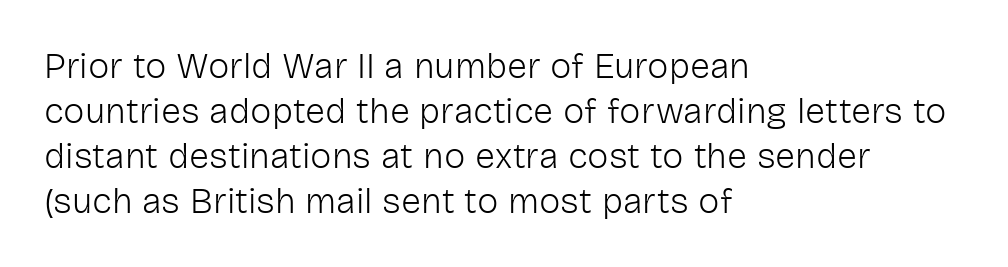
Is the letter spacing exaggerated? No — it looks like the ordinary default. All the whitespace from short lines collects on the right. Upright lettering throughout. The zone under the glyphs is completely vacant.
